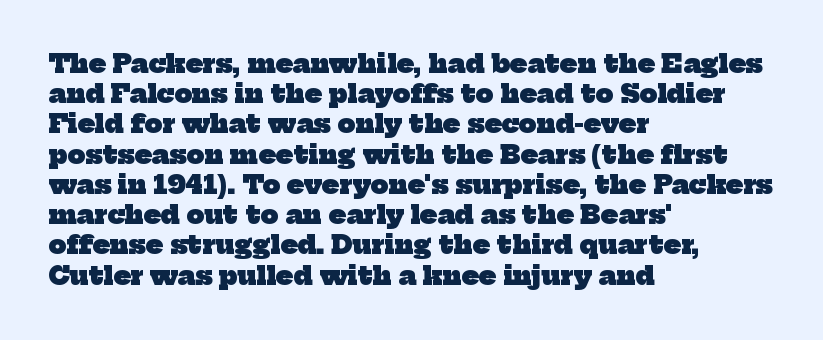
Q: Is the text bold? A: Yes.
Q: Is the text underlined? A: No.
Q: How is the paragraph aligned? A: Left-aligned.
Q: Is the spacing between letters normal or unusually wide? A: Normal.
